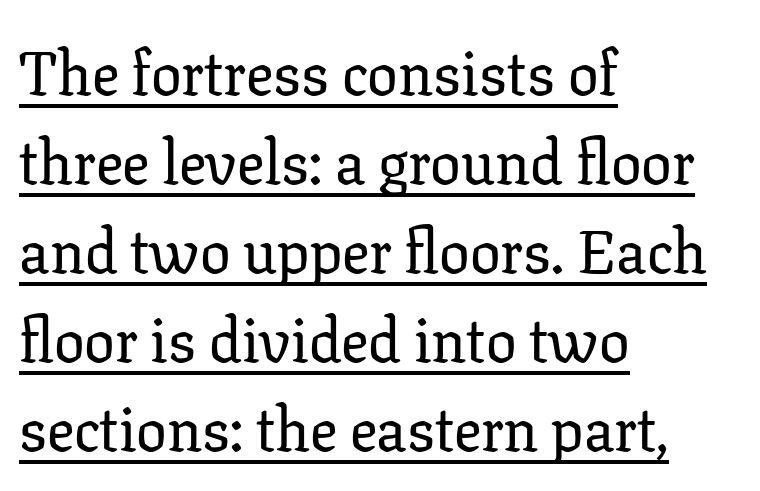
Q: Is the text italic (slanted)? A: No, it is upright.
Q: Is the typeface a serif or a sans-serif typeface? A: Serif.
Q: Is the text underlined? A: Yes.
Q: How is the paragraph aligned? A: Left-aligned.
Q: Is the spacing between letters normal or unusually wide? A: Normal.
Q: Is the spacing between lines tight, normal or loose? A: Normal.
Q: Width (condensed, normal, or wide)? A: Normal.
Q: Stroke contrast? A: Low.
Q: x-height? A: Medium.
Q: Monospaced? A: No.
